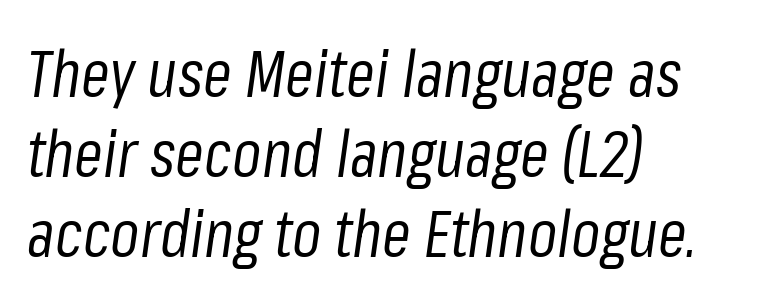
The cut favours lightness, reaching ordinary text weight at its darkest. Each word holds together tightly as a unit, with standard inter-letter gaps. Proportional: the letters do not fall into vertical columns. The area under the type is left untouched. Line beginnings align vertically; line endings do not. The typography opts for an oblique posture over an upright one.
